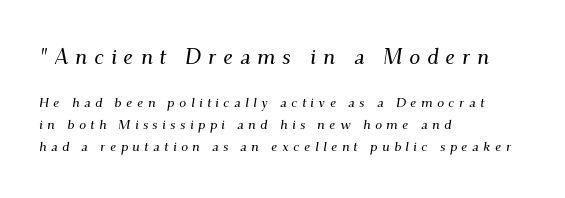
Q: Is the text italic (slanted)? A: Yes, it leans right by about 9 degrees.
Q: Is the text underlined? A: No.
Q: How is the paragraph aligned? A: Left-aligned.
Q: Is the spacing between letters normal or unusually wide? A: Unusually wide.
Q: Is the spacing between lines tight, normal or loose? A: Normal.
Q: Which block of text is set in a larger size, the first (top) or the second (bottom)? A: The first (top) one.
